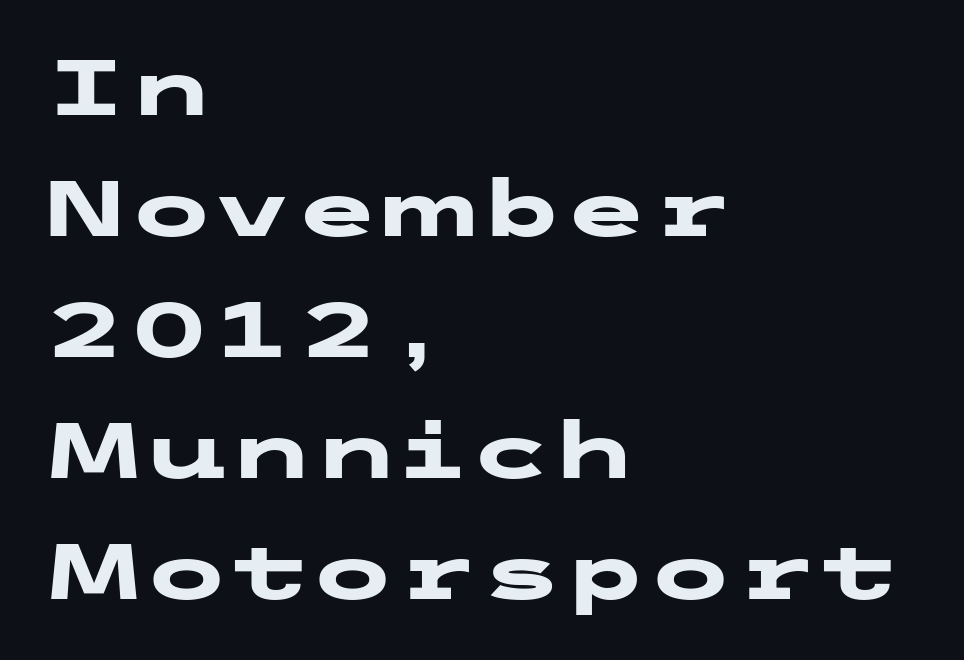
The image shows 77 px heavy, wide sans-serif type, upright; set left-aligned, normal line spacing (1.57x), normal letter spacing, not underlined; low stroke contrast and a medium x-height.
